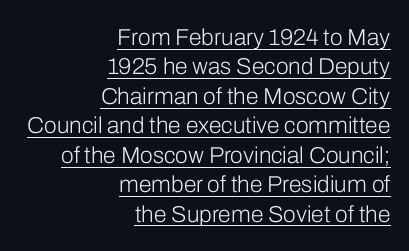
Q: Is the text bold? A: No.
Q: Is the text italic (slanted)? A: No, it is upright.
Q: Is the text underlined? A: Yes.
Q: How is the paragraph aligned? A: Right-aligned.
Q: Is the spacing between letters normal or unusually wide? A: Normal.
Q: Is the spacing between lines tight, normal or loose? A: Normal.
